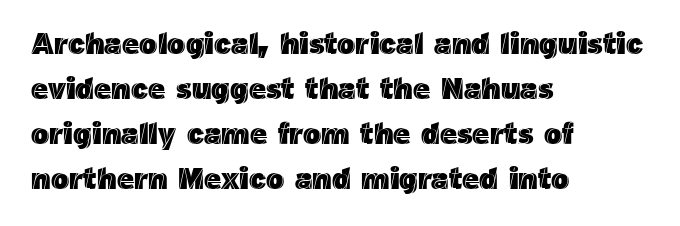
Each word holds together tightly as a unit, with standard inter-letter gaps. Is there much room between lines? A standard amount, neither cramped nor airy. Reading down the block, your eye returns to a fixed left position each line. Do the characters align in a grid? No, the font is proportional. Descenders hang freely into open space. Every character sits straight up, as roman type does.
